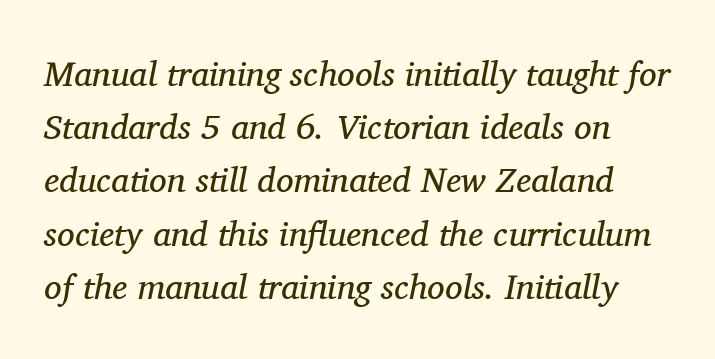
The image shows 35 px regular-weight serif type, italic (leaning right); set normal line spacing (1.52x), normal letter spacing, not underlined; medium stroke contrast and a medium x-height.
